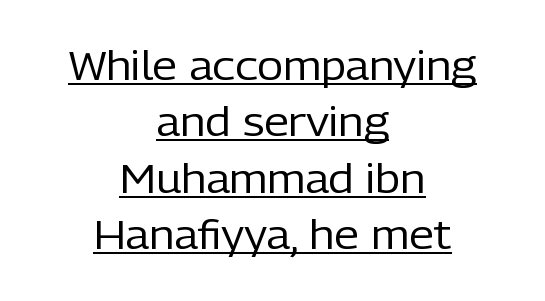
The image shows 40 px regular-weight sans-serif type, upright; set centered, normal line spacing (1.41x), normal letter spacing, underlined; low stroke contrast and a medium x-height.
